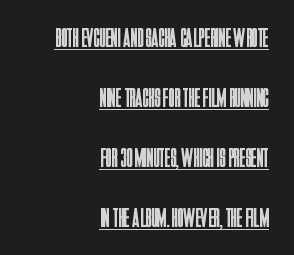
The image shows 27 px text type, upright; set right-aligned, loose line spacing (2.22x), normal letter spacing, underlined.
